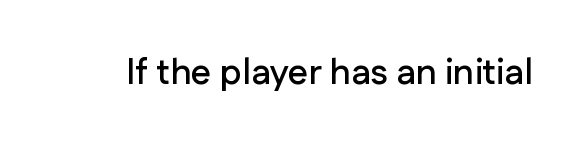
The image shows 36 px sans-serif type, upright; set normal letter spacing, not underlined; low stroke contrast and a medium x-height.
